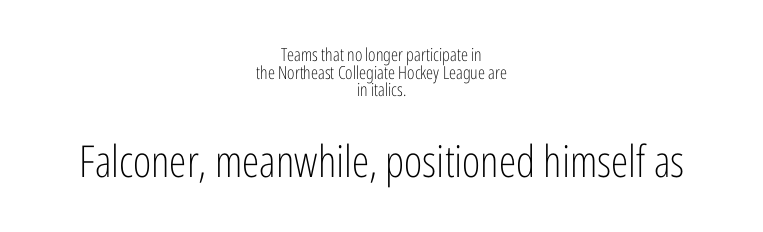
Q: Is the text bold? A: No.
Q: Is the text italic (slanted)? A: No, it is upright.
Q: Is the typeface a serif or a sans-serif typeface? A: Sans-serif.
Q: Is the text underlined? A: No.
Q: How is the paragraph aligned? A: Centered.
Q: Is the spacing between letters normal or unusually wide? A: Normal.
Q: Is the spacing between lines tight, normal or loose? A: Tight.
Q: Which block of text is set in a larger size, the first (top) or the second (bottom)? A: The second (bottom) one.
Q: Width (condensed, normal, or wide)? A: Condensed.
Q: Stroke contrast? A: Low.
Q: x-height? A: Medium.
Q: Monospaced? A: No.
